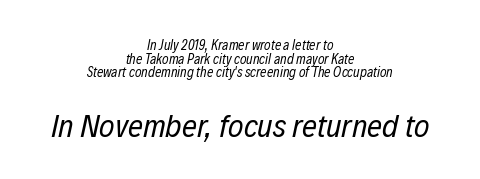
Q: Is the text bold? A: No.
Q: Is the text italic (slanted)? A: Yes, it leans right by about 12 degrees.
Q: Is the text underlined? A: No.
Q: How is the paragraph aligned? A: Centered.
Q: Is the spacing between letters normal or unusually wide? A: Normal.
Q: Is the spacing between lines tight, normal or loose? A: Tight.
Q: Which block of text is set in a larger size, the first (top) or the second (bottom)? A: The second (bottom) one.
Q: Width (condensed, normal, or wide)? A: Condensed.
Q: Stroke contrast? A: Low.
Q: x-height? A: Medium.
Q: Monospaced? A: No.
